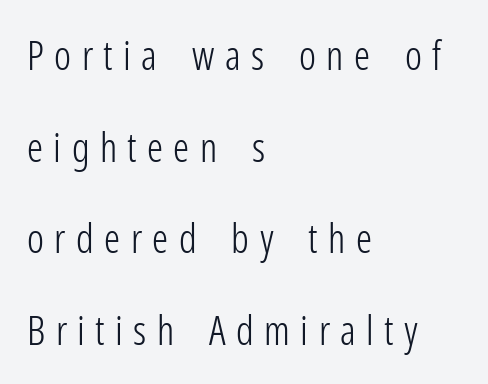
Q: Is the text bold? A: No.
Q: Is the text italic (slanted)? A: No, it is upright.
Q: Is the typeface a serif or a sans-serif typeface? A: Sans-serif.
Q: Is the text underlined? A: No.
Q: How is the paragraph aligned? A: Left-aligned.
Q: Is the spacing between letters normal or unusually wide? A: Unusually wide.
Q: Is the spacing between lines tight, normal or loose? A: Loose.
Q: Width (condensed, normal, or wide)? A: Condensed.
Q: Stroke contrast? A: Low.
Q: x-height? A: Medium.
Q: Monospaced? A: No.
